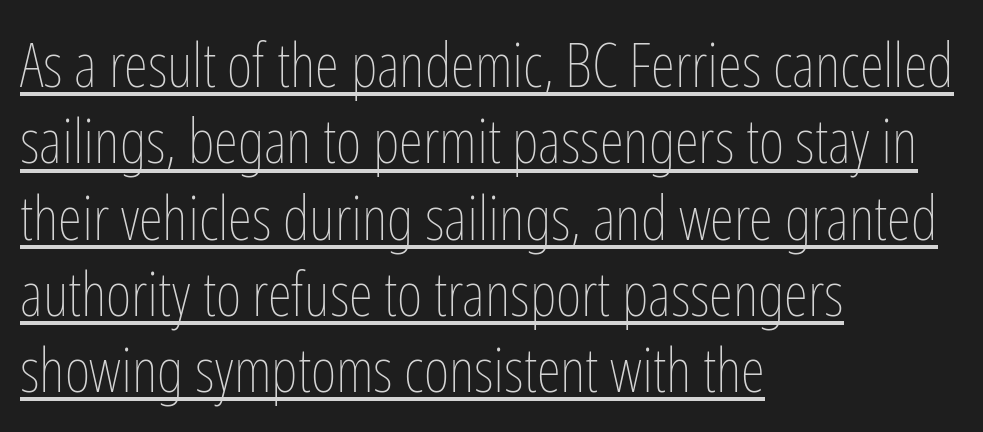
{"italic": "no", "bold": "no", "weight": "thin", "width": "condensed", "stroke_contrast": "low", "x_height": "medium", "monospaced": "no", "underline": "yes", "align": "left", "line_spacing_ratio": 1.23, "letter_spacing": "normal", "letter_spacing_em": 0.0, "glyph_px": 62}
